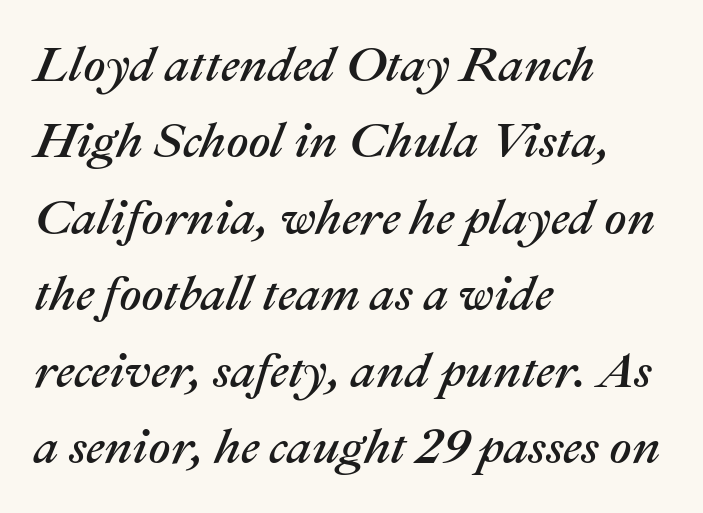
The image shows 49 px text type, italic (leaning right); set left-aligned, normal line spacing (1.56x), normal letter spacing, not underlined; medium stroke contrast and a medium x-height.
